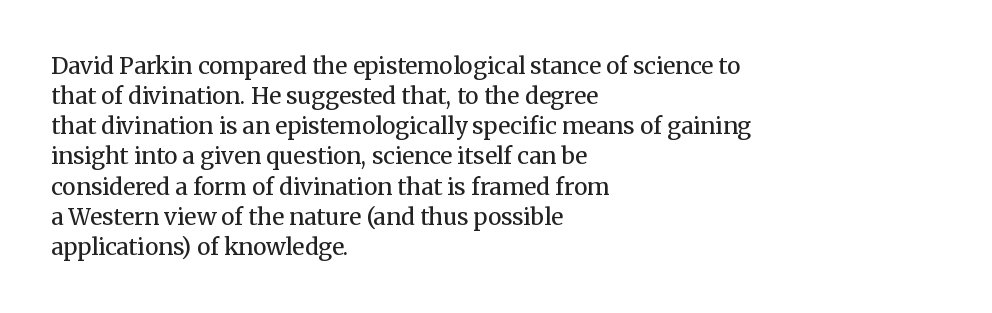
Q: Is the text bold? A: No.
Q: Is the text italic (slanted)? A: No, it is upright.
Q: Is the text underlined? A: No.
Q: How is the paragraph aligned? A: Left-aligned.
Q: Is the spacing between letters normal or unusually wide? A: Normal.
Q: Is the spacing between lines tight, normal or loose? A: Normal.
